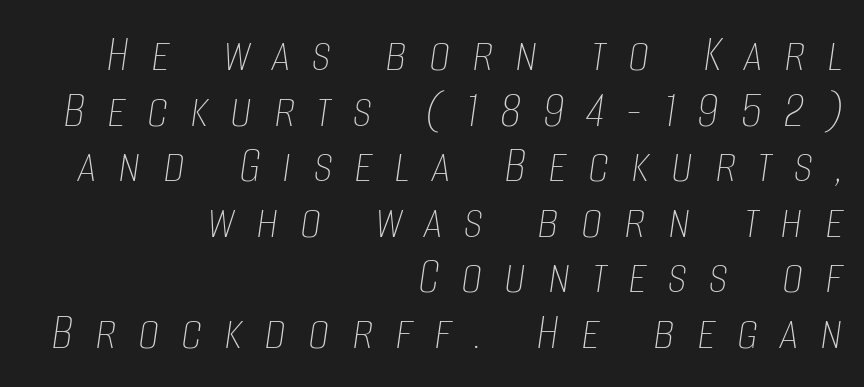
Q: Is the text bold? A: No.
Q: Is the text italic (slanted)? A: Yes, it leans right by about 8 degrees.
Q: Is the text underlined? A: No.
Q: How is the paragraph aligned? A: Right-aligned.
Q: Is the spacing between letters normal or unusually wide? A: Unusually wide.
Q: Is the spacing between lines tight, normal or loose? A: Tight.
Q: Width (condensed, normal, or wide)? A: Condensed.
Q: Stroke contrast? A: Low.
Q: x-height? A: Large.
Q: Monospaced? A: No.
